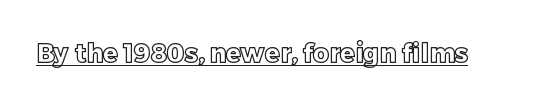
{"italic": "no", "underline": "yes", "letter_spacing": "normal", "letter_spacing_em": 0.0, "glyph_px": 25}
